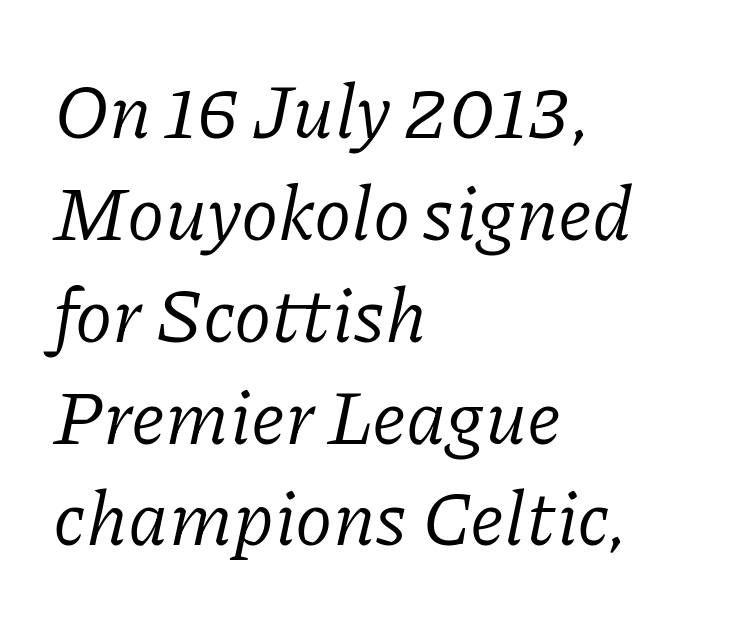
Q: Is the text bold? A: No.
Q: Is the text italic (slanted)? A: Yes, it leans right by about 11 degrees.
Q: Is the typeface a serif or a sans-serif typeface? A: Serif.
Q: Is the text underlined? A: No.
Q: How is the paragraph aligned? A: Left-aligned.
Q: Is the spacing between letters normal or unusually wide? A: Normal.
Q: Is the spacing between lines tight, normal or loose? A: Normal.
Q: Width (condensed, normal, or wide)? A: Normal.
Q: Stroke contrast? A: Low.
Q: x-height? A: Medium.
Q: Monospaced? A: No.
